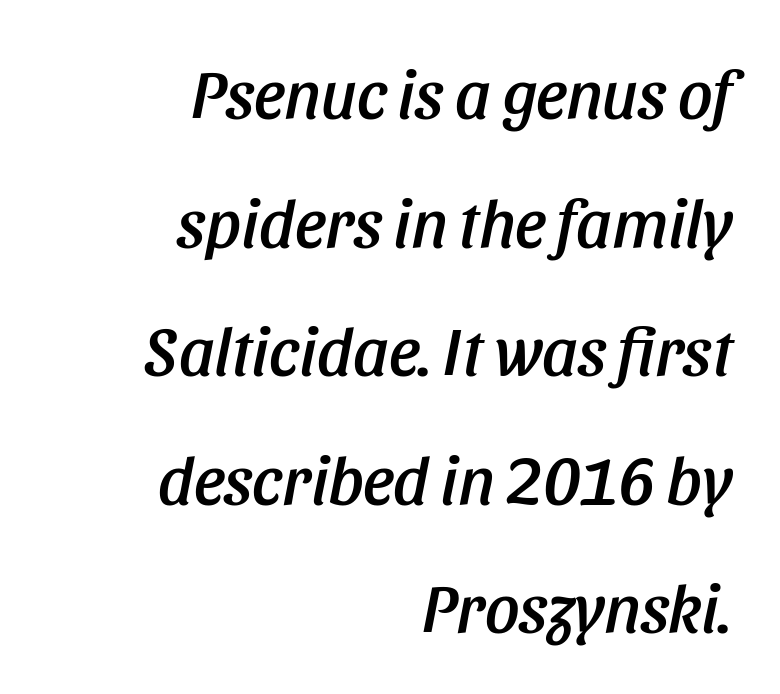
Q: Is the text italic (slanted)? A: Yes, it leans right by about 11 degrees.
Q: Is the text underlined? A: No.
Q: How is the paragraph aligned? A: Right-aligned.
Q: Is the spacing between letters normal or unusually wide? A: Normal.
Q: Width (condensed, normal, or wide)? A: Condensed.
Q: Stroke contrast? A: Low.
Q: x-height? A: Large.
Q: Monospaced? A: No.
